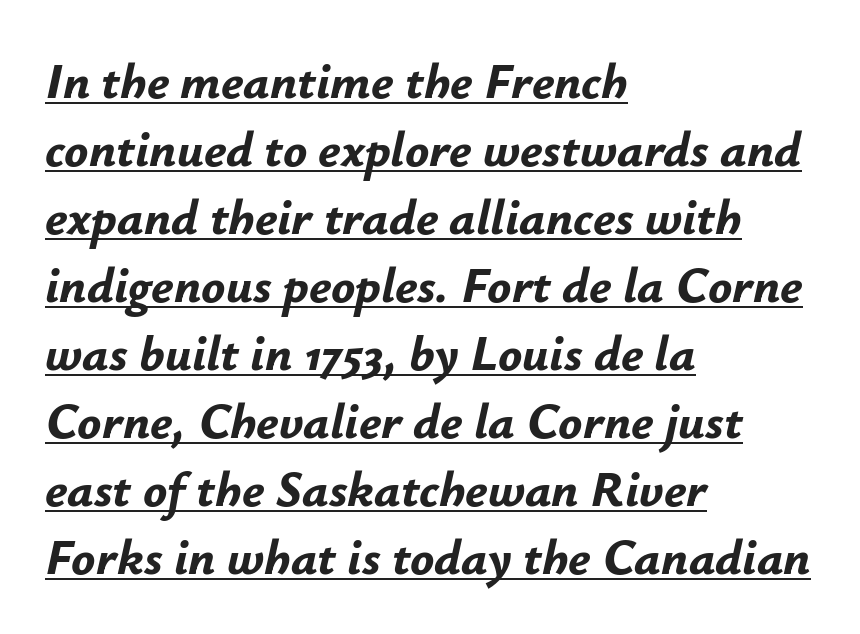
{"italic": "yes", "lean": "right", "slant_degrees": 12, "bold": "yes", "weight": "bold", "width": "normal", "stroke_contrast": "low", "x_height": "small", "monospaced": "no", "underline": "yes", "align": "left", "line_spacing": "normal", "line_spacing_ratio": 1.36, "letter_spacing": "normal", "letter_spacing_em": 0.0, "glyph_px": 50}
